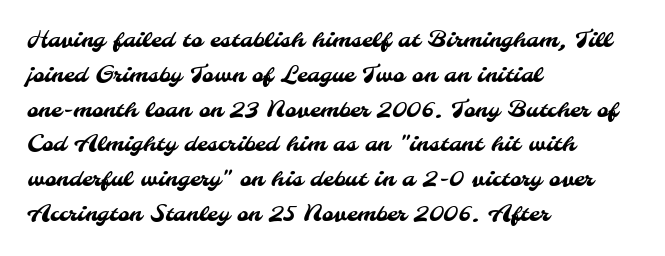
{"underline": "no", "align": "left", "line_spacing": "normal", "line_spacing_ratio": 1.58, "letter_spacing": "normal", "letter_spacing_em": 0.0, "glyph_px": 22}
